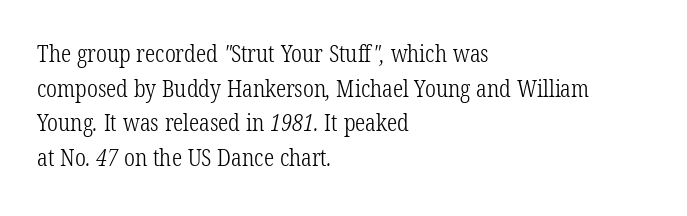
{"bold": "no", "underline": "no", "align": "left", "line_spacing": "normal", "line_spacing_ratio": 1.51, "letter_spacing": "normal", "letter_spacing_em": 0.0, "glyph_px": 23}
